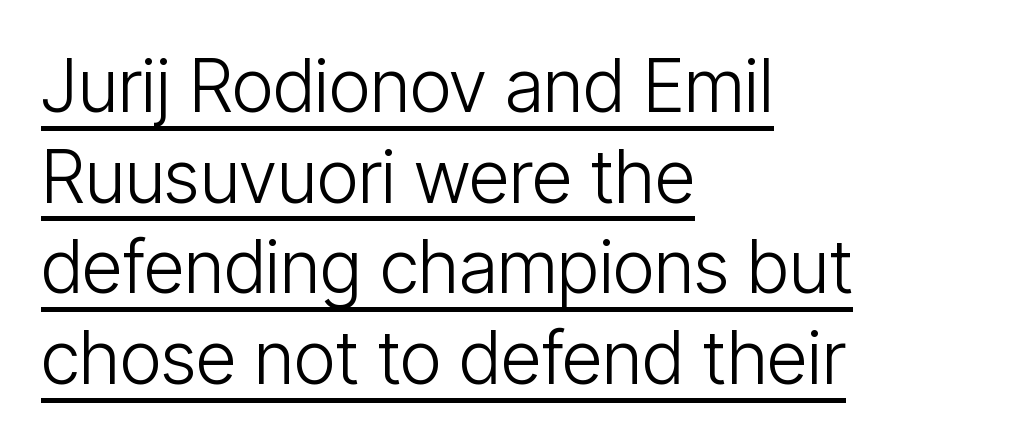
Q: Is the text bold? A: No.
Q: Is the text italic (slanted)? A: No, it is upright.
Q: Is the typeface a serif or a sans-serif typeface? A: Sans-serif.
Q: Is the text underlined? A: Yes.
Q: How is the paragraph aligned? A: Left-aligned.
Q: Is the spacing between letters normal or unusually wide? A: Normal.
Q: Width (condensed, normal, or wide)? A: Condensed.
Q: Stroke contrast? A: Low.
Q: x-height? A: Medium.
Q: Monospaced? A: No.
